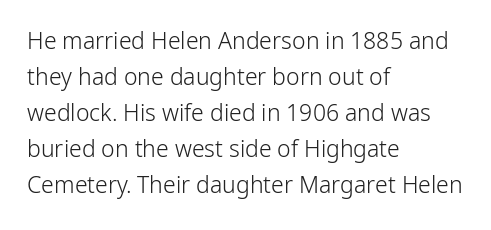
{"italic": "no", "bold": "no", "underline": "no", "align": "left", "line_spacing": "normal", "line_spacing_ratio": 1.57, "letter_spacing": "normal", "letter_spacing_em": 0.0, "glyph_px": 23}
